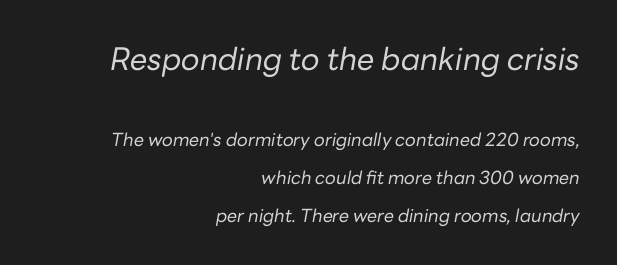
How would I describe the line gaps? Wide and relaxed. Line endings align vertically; line beginnings do not. Letter spacing: default. Here the designer chose a conventional face with non-uniform glyph widths. The font is comparable to plain body text, perhaps lighter.
